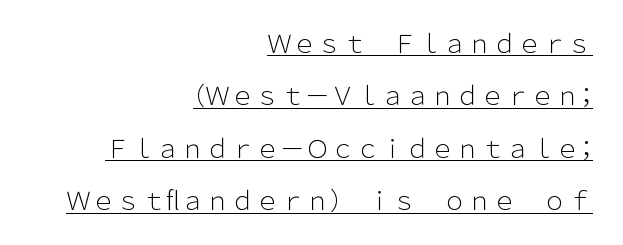
Caption: multi-line text, flush right, ragged left. Is this a heavy cut? Hardly; it is regular or lighter. Designer's note — italics off, roman on. The line-height multiplier appears high, well above default. What decoration does the sample have? An underline.
